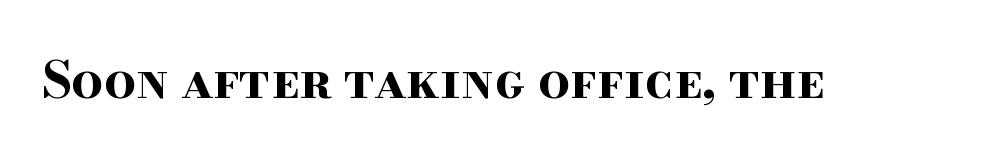
The image shows 50 px bold, wide serif type, upright; set normal letter spacing, not underlined; high stroke contrast and a small x-height.
